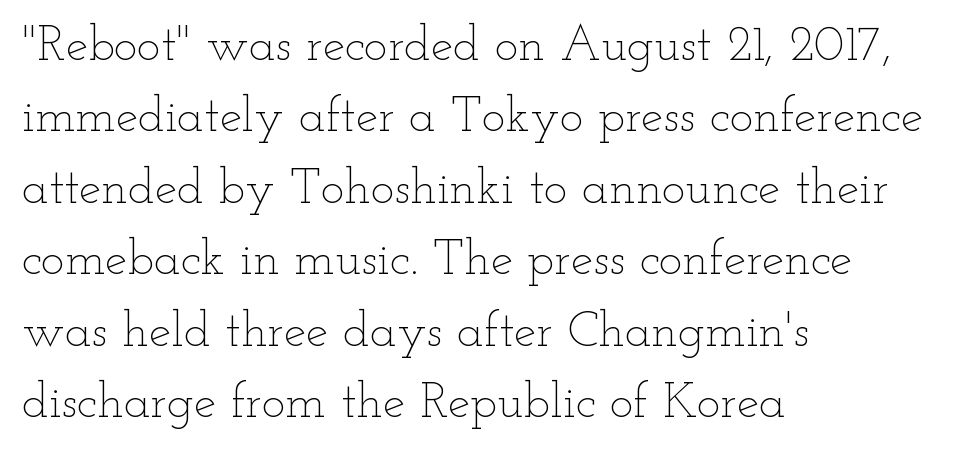
The image shows 50 px thin, wide type, upright; set left-aligned, normal line spacing (1.43x), normal letter spacing, not underlined; low stroke contrast and a small x-height.
